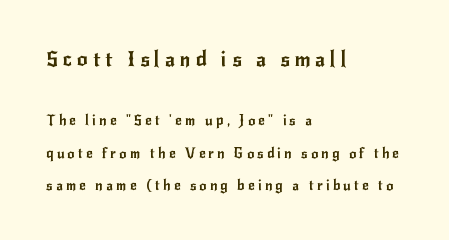
The image shows 21 px text type, upright; set left-aligned, loose line spacing (2.31x), unusually wide letter spacing (+0.23 em), not underlined; the first (top) block is 1.5x larger.
